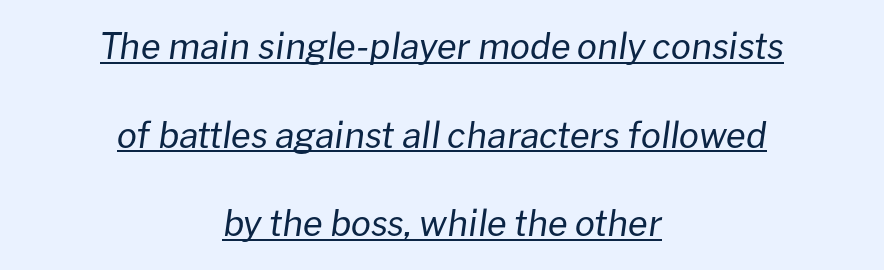
The face used here is rendered with its standard letterfit. Notice the wide empty band between every row — that's loose leading. Decoration check: the copy is underlined. The face used here is proportionally spaced, like ordinary book or web type.
